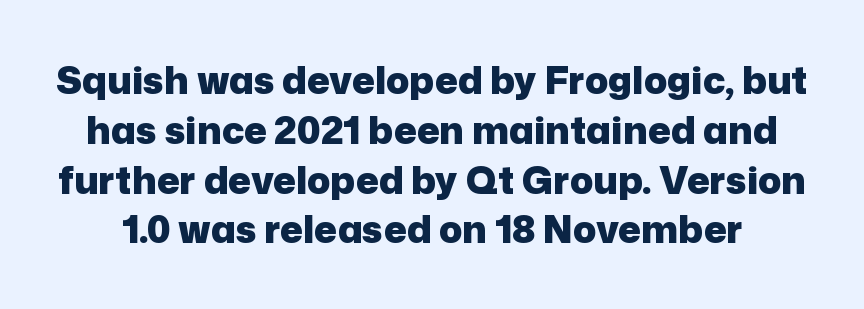
The image shows 38 px heavy sans-serif type, upright; set normal line spacing (1.31x), normal letter spacing, not underlined; low stroke contrast and a medium x-height.
